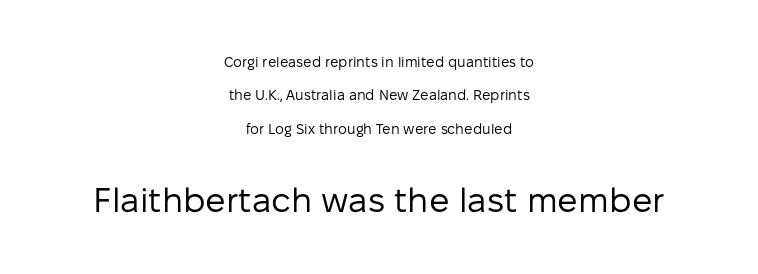
Q: Is the text bold? A: No.
Q: Is the text italic (slanted)? A: No, it is upright.
Q: Is the typeface a serif or a sans-serif typeface? A: Sans-serif.
Q: Is the text underlined? A: No.
Q: How is the paragraph aligned? A: Centered.
Q: Is the spacing between letters normal or unusually wide? A: Normal.
Q: Is the spacing between lines tight, normal or loose? A: Loose.
Q: Which block of text is set in a larger size, the first (top) or the second (bottom)? A: The second (bottom) one.
Q: Width (condensed, normal, or wide)? A: Normal.
Q: Stroke contrast? A: Low.
Q: x-height? A: Medium.
Q: Monospaced? A: No.
